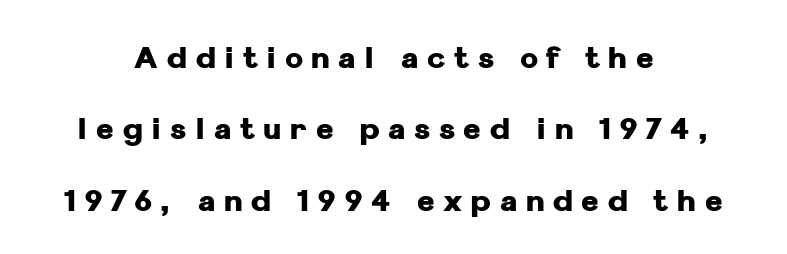
{"serif": "no", "italic": "no", "bold": "yes", "weight": "heavy", "width": "normal", "stroke_contrast": "low", "x_height": "medium", "monospaced": "no", "underline": "no", "align": "center", "line_spacing": "loose", "line_spacing_ratio": 2.38, "letter_spacing": "wide", "letter_spacing_em": 0.29, "glyph_px": 30}
